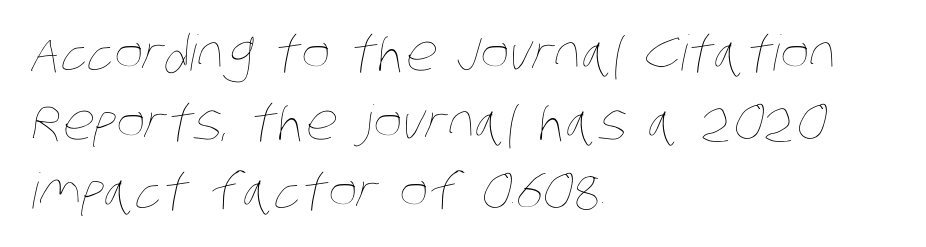
Q: Is the text bold? A: No.
Q: Is the text underlined? A: No.
Q: How is the paragraph aligned? A: Left-aligned.
Q: Is the spacing between letters normal or unusually wide? A: Normal.
Q: Is the spacing between lines tight, normal or loose? A: Normal.
Q: Width (condensed, normal, or wide)? A: Condensed.
Q: Stroke contrast? A: Low.
Q: x-height? A: Large.
Q: Monospaced? A: No.
